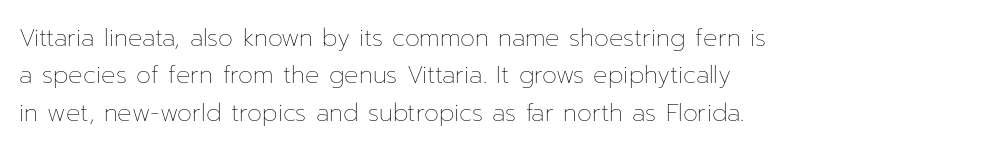
Q: Is the text bold? A: No.
Q: Is the text italic (slanted)? A: No, it is upright.
Q: Is the text underlined? A: No.
Q: How is the paragraph aligned? A: Left-aligned.
Q: Is the spacing between letters normal or unusually wide? A: Normal.
Q: Is the spacing between lines tight, normal or loose? A: Normal.
